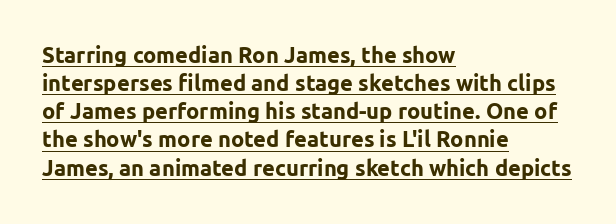
Q: Is the text bold? A: Yes.
Q: Is the text italic (slanted)? A: No, it is upright.
Q: Is the text underlined? A: Yes.
Q: How is the paragraph aligned? A: Left-aligned.
Q: Is the spacing between letters normal or unusually wide? A: Normal.
Q: Is the spacing between lines tight, normal or loose? A: Normal.
